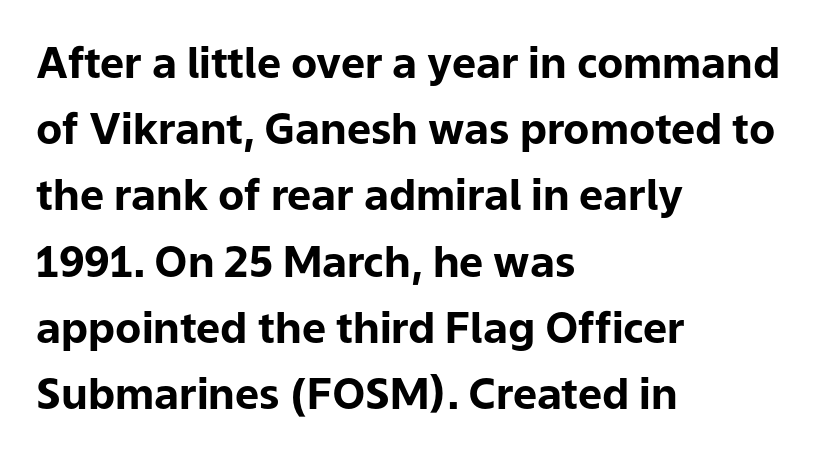
This sample uses plain, unmodified letter spacing. Short and long lines alike share a common starting point at left. Is the type bold? Yes — the strokes are clearly thick and heavy. If you measured baseline to baseline, you'd find a middling distance. Every character sits straight up, as roman type does. The words here are not underlined.
